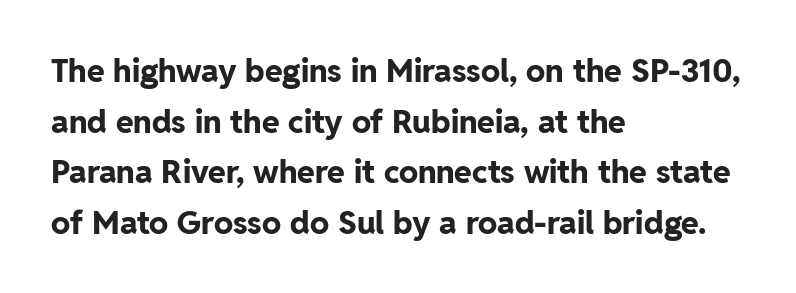
Q: Is the text bold? A: Yes.
Q: Is the text italic (slanted)? A: No, it is upright.
Q: Is the typeface a serif or a sans-serif typeface? A: Sans-serif.
Q: Is the text underlined? A: No.
Q: How is the paragraph aligned? A: Left-aligned.
Q: Is the spacing between letters normal or unusually wide? A: Normal.
Q: Is the spacing between lines tight, normal or loose? A: Normal.
Q: Width (condensed, normal, or wide)? A: Normal.
Q: Stroke contrast? A: Low.
Q: x-height? A: Medium.
Q: Monospaced? A: No.
